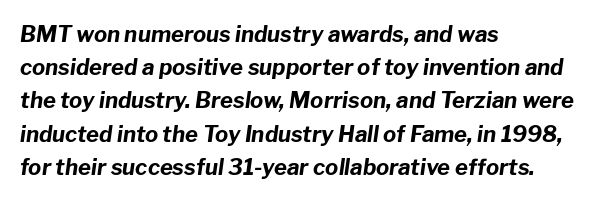
{"italic": "yes", "lean": "right", "slant_degrees": 8, "bold": "yes", "underline": "no", "align": "left", "line_spacing": "normal", "line_spacing_ratio": 1.51, "letter_spacing": "normal", "letter_spacing_em": 0.0, "glyph_px": 22}
